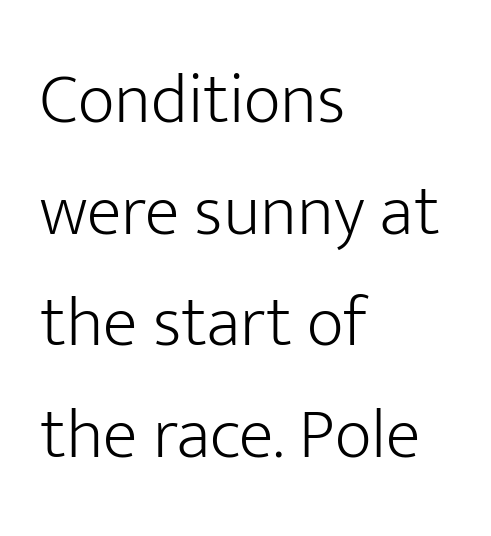
The image shows 72 px light sans-serif type, upright; set left-aligned, normal line spacing (1.55x), normal letter spacing, not underlined; low stroke contrast and a medium x-height.
